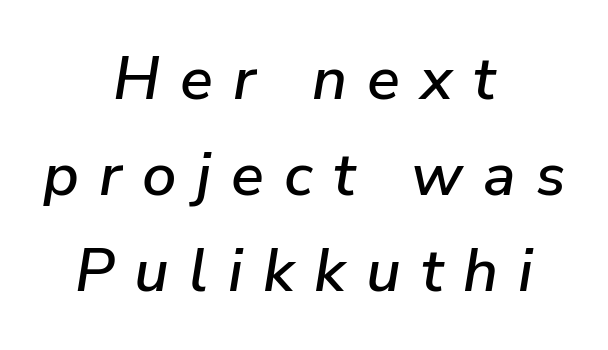
{"italic": "yes", "lean": "right", "slant_degrees": 9, "width": "normal", "stroke_contrast": "low", "x_height": "medium", "monospaced": "no", "underline": "no", "align": "center", "line_spacing": "normal", "line_spacing_ratio": 1.57, "letter_spacing": "wide", "letter_spacing_em": 0.33, "glyph_px": 61}
